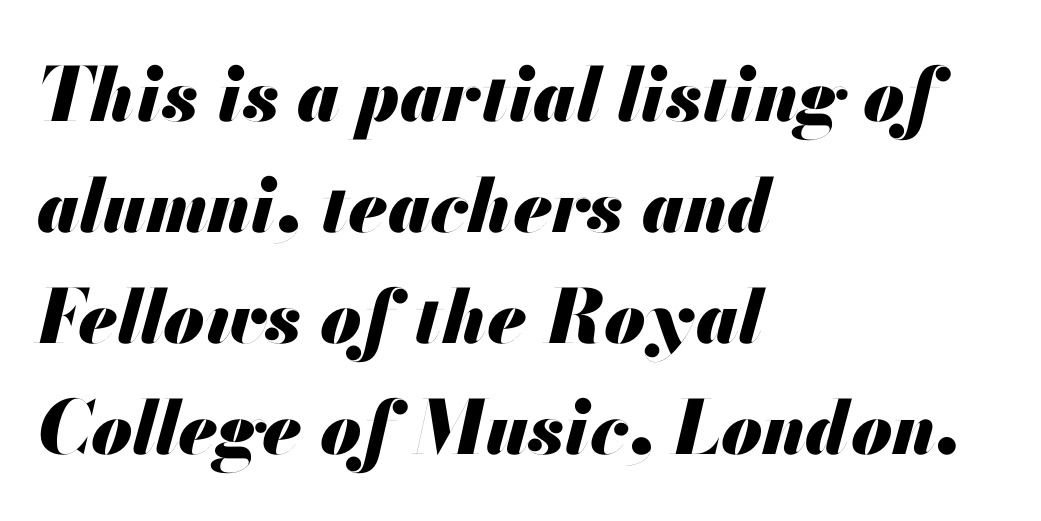
Q: Is the text bold? A: Yes.
Q: Is the text italic (slanted)? A: Yes, it leans right by about 13 degrees.
Q: Is the text underlined? A: No.
Q: How is the paragraph aligned? A: Left-aligned.
Q: Is the spacing between letters normal or unusually wide? A: Normal.
Q: Is the spacing between lines tight, normal or loose? A: Normal.
Q: Width (condensed, normal, or wide)? A: Normal.
Q: Stroke contrast? A: Medium.
Q: x-height? A: Small.
Q: Monospaced? A: No.
